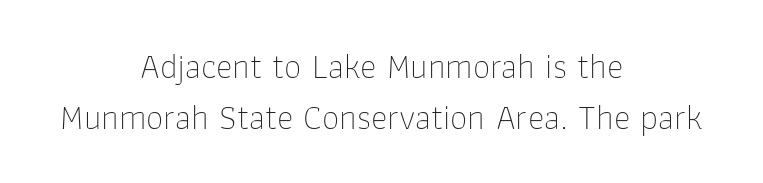
The image shows 35 px thin sans-serif type, upright; set centered, normal line spacing (1.46x), normal letter spacing, not underlined; low stroke contrast and a medium x-height.
